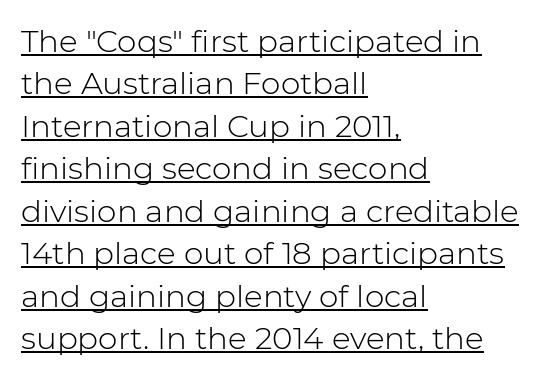
The image shows 31 px light sans-serif type, upright; set left-aligned, normal line spacing (1.37x), normal letter spacing, underlined; low stroke contrast and a medium x-height.
